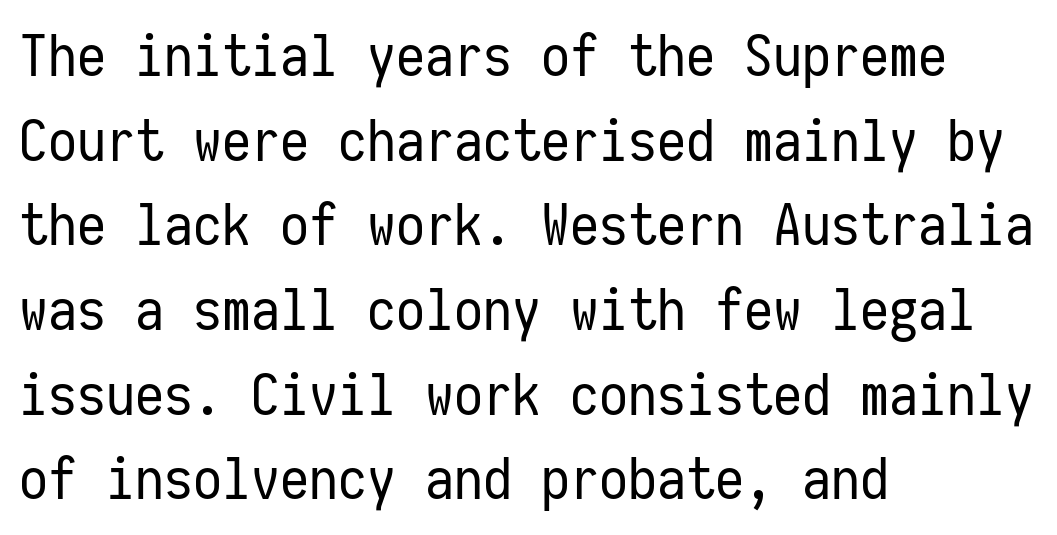
Q: Is the text bold? A: No.
Q: Is the text italic (slanted)? A: No, it is upright.
Q: Is the typeface a serif or a sans-serif typeface? A: Sans-serif.
Q: Is the text underlined? A: No.
Q: How is the paragraph aligned? A: Left-aligned.
Q: Is the spacing between letters normal or unusually wide? A: Normal.
Q: Is the spacing between lines tight, normal or loose? A: Normal.
Q: Width (condensed, normal, or wide)? A: Condensed.
Q: Stroke contrast? A: Low.
Q: x-height? A: Medium.
Q: Monospaced? A: Yes.
